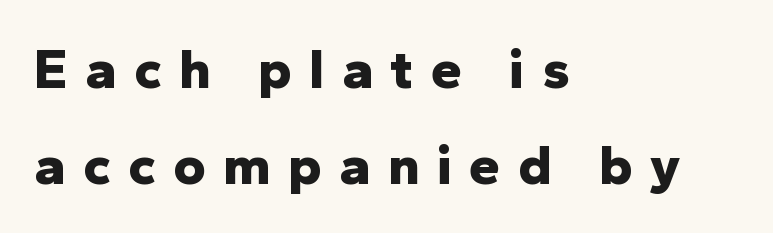
The letters stand upright; this is a roman face. This sample has the flowing, uneven cadence of proportional lettering. In CSS terms this would be text-align: left. Look at the bottom of the vertical strokes: they stop flat, with no serifs. Anything drawn beneath the words? Only blank space. How are the letters spaced? Widely, with obvious added tracking.
